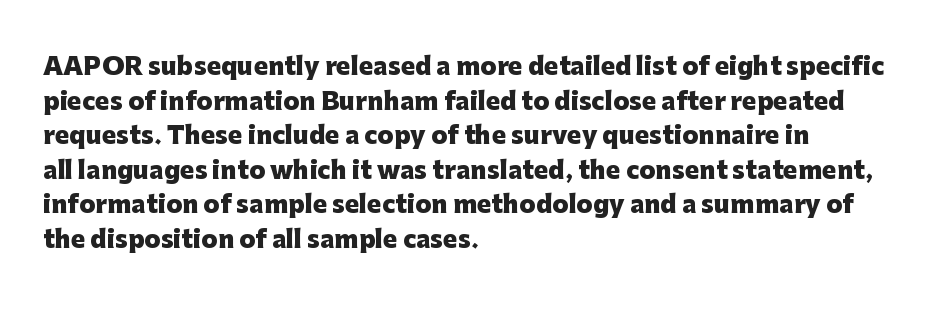
Rule under the text: the space is simply empty. Nothing unusual about the tracking: characters are spaced as the font intends. Leading: standard. This sample uses an upright cut, with every glyph sitting square on the baseline. Set as a true bold cut, around the 700 mark. Line beginnings align vertically; line endings do not.
